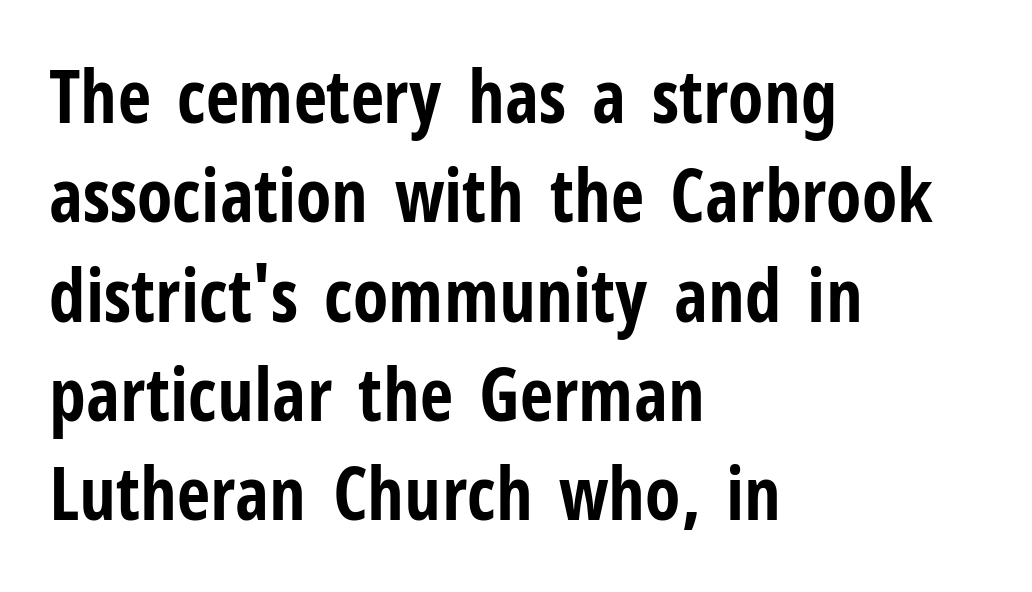
The image shows 73 px bold, condensed sans-serif type, upright; set left-aligned, normal line spacing (1.36x), normal letter spacing, not underlined; low stroke contrast and a medium x-height.
